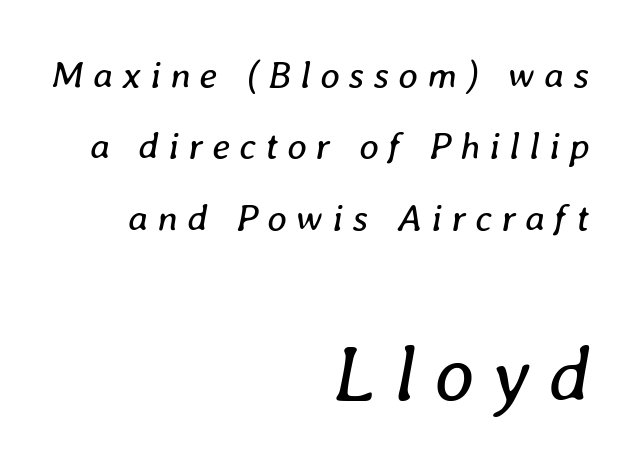
The image shows 77 px regular-weight type, italic (leaning right); set right-aligned, line spacing 1.88x, unusually wide letter spacing (+0.24 em), not underlined; the second (bottom) block is 2.03x larger; low stroke contrast and a medium x-height.
